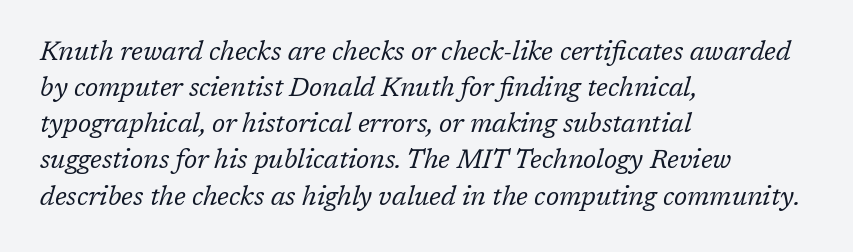
{"italic": "yes", "lean": "right", "slant_degrees": 17, "bold": "no", "underline": "no", "align": "left", "line_spacing": "normal", "line_spacing_ratio": 1.39, "letter_spacing": "normal", "letter_spacing_em": 0.0, "glyph_px": 26}
